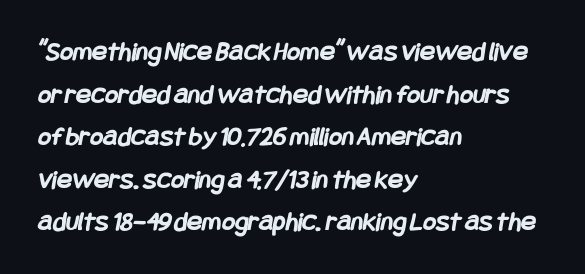
The image shows 28 px semibold, condensed sans-serif type; set left-aligned, normal line spacing (1.52x), normal letter spacing, not underlined; low stroke contrast and a large x-height.
